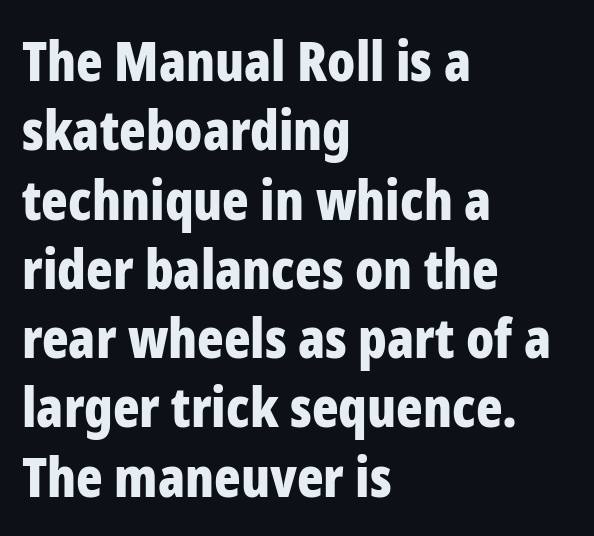
The letters carry no serifs — their stems end cleanly without finishing strokes. Typographic density is high because the face is bold. Inter-character spacing is left at the font's built-in metrics. In terms of leading, this rendering sits right in the middle. These lines stack with their left ends in a neat column. Spacing verdict: proportional, widths tailored to each character.
